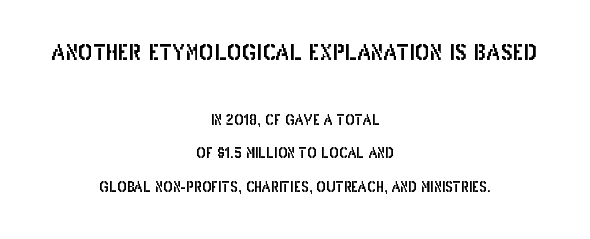
{"italic": "no", "underline": "no", "align": "center", "line_spacing": "loose", "line_spacing_ratio": 2.41, "letter_spacing": "normal", "letter_spacing_em": 0.0, "larger_block": "first", "size_ratio": 1.57, "glyph_px": 22}
